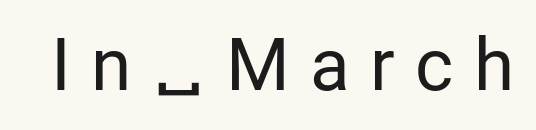
Q: Is the text bold? A: No.
Q: Is the text italic (slanted)? A: No, it is upright.
Q: Is the typeface a serif or a sans-serif typeface? A: Sans-serif.
Q: Is the text underlined? A: No.
Q: Is the spacing between letters normal or unusually wide? A: Unusually wide.
Q: Width (condensed, normal, or wide)? A: Normal.
Q: Stroke contrast? A: Low.
Q: x-height? A: Medium.
Q: Monospaced? A: No.
